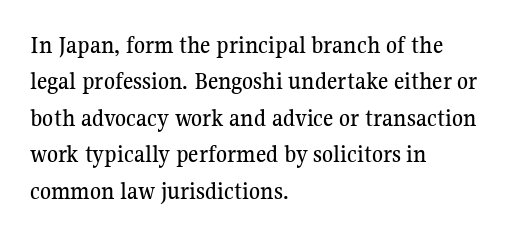
Q: Is the text italic (slanted)? A: No, it is upright.
Q: Is the text underlined? A: No.
Q: How is the paragraph aligned? A: Left-aligned.
Q: Is the spacing between letters normal or unusually wide? A: Normal.
Q: Is the spacing between lines tight, normal or loose? A: Normal.
